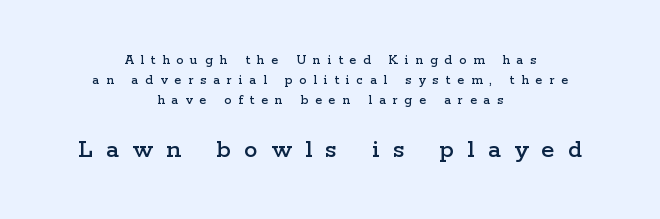
Q: Is the text italic (slanted)? A: No, it is upright.
Q: Is the text underlined? A: No.
Q: How is the paragraph aligned? A: Centered.
Q: Is the spacing between letters normal or unusually wide? A: Unusually wide.
Q: Is the spacing between lines tight, normal or loose? A: Normal.
Q: Which block of text is set in a larger size, the first (top) or the second (bottom)? A: The second (bottom) one.
